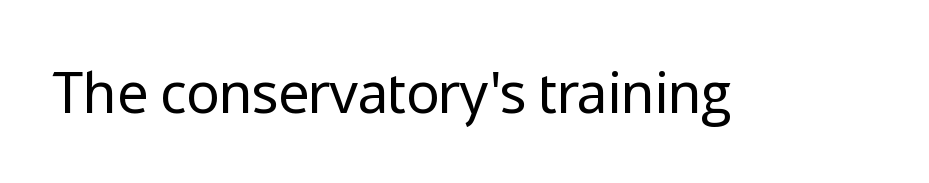
The image shows 56 px regular-weight sans-serif type, upright; set normal letter spacing, not underlined; low stroke contrast and a medium x-height.
